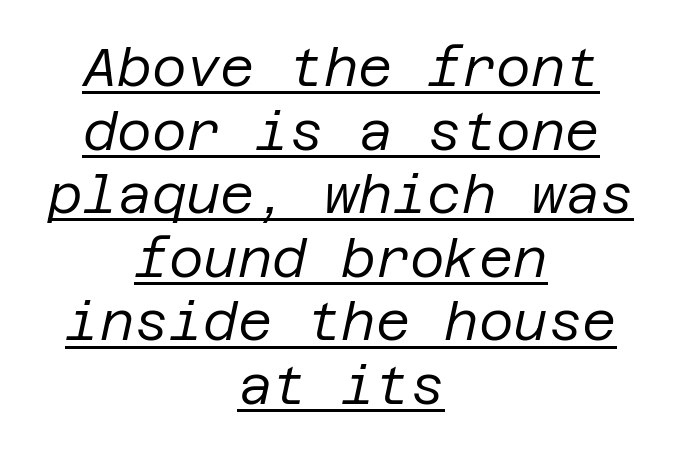
Q: Is the text bold? A: No.
Q: Is the text italic (slanted)? A: Yes, it leans right by about 12 degrees.
Q: Is the text underlined? A: Yes.
Q: How is the paragraph aligned? A: Centered.
Q: Is the spacing between letters normal or unusually wide? A: Normal.
Q: Width (condensed, normal, or wide)? A: Normal.
Q: Stroke contrast? A: Low.
Q: x-height? A: Large.
